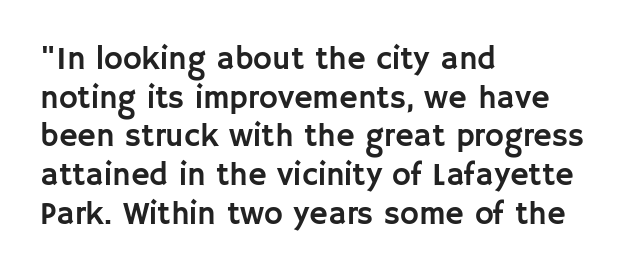
Q: Is the text italic (slanted)? A: No, it is upright.
Q: Is the typeface a serif or a sans-serif typeface? A: Sans-serif.
Q: Is the text underlined? A: No.
Q: How is the paragraph aligned? A: Left-aligned.
Q: Is the spacing between letters normal or unusually wide? A: Normal.
Q: Width (condensed, normal, or wide)? A: Normal.
Q: Stroke contrast? A: Low.
Q: x-height? A: Large.
Q: Monospaced? A: No.
